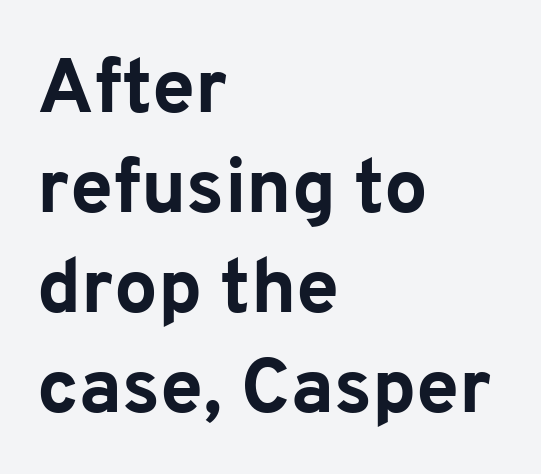
{"serif": "no", "italic": "no", "bold": "yes", "weight": "bold", "width": "normal", "stroke_contrast": "low", "x_height": "medium", "monospaced": "no", "underline": "no", "align": "left", "line_spacing": "normal", "line_spacing_ratio": 1.3, "letter_spacing": "normal", "letter_spacing_em": 0.0, "glyph_px": 77}
